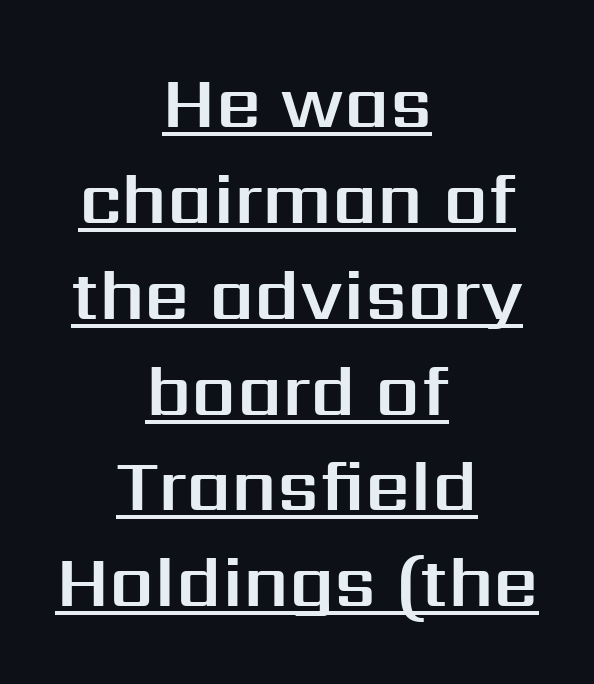
Q: Is the text italic (slanted)? A: No, it is upright.
Q: Is the typeface a serif or a sans-serif typeface? A: Sans-serif.
Q: Is the text underlined? A: Yes.
Q: How is the paragraph aligned? A: Centered.
Q: Is the spacing between letters normal or unusually wide? A: Normal.
Q: Is the spacing between lines tight, normal or loose? A: Normal.
Q: Width (condensed, normal, or wide)? A: Normal.
Q: Stroke contrast? A: Medium.
Q: x-height? A: Medium.
Q: Monospaced? A: No.
